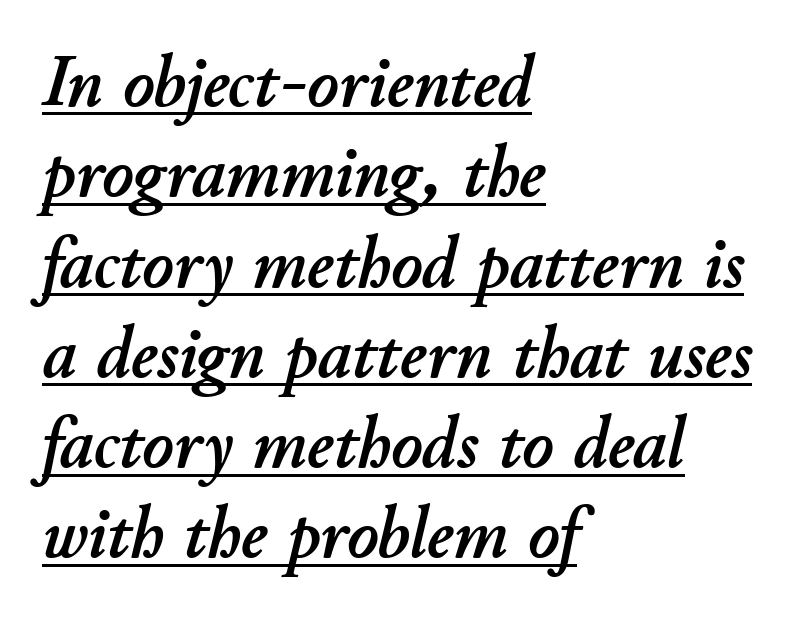
The image shows 74 px text type, italic (leaning right); set left-aligned, line spacing 1.22x, normal letter spacing, underlined; low stroke contrast and a small x-height.
